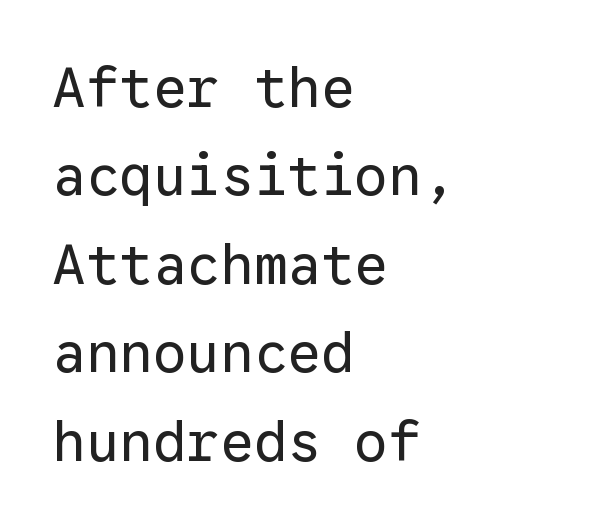
{"serif": "no", "italic": "no", "bold": "no", "weight": "regular", "width": "normal", "stroke_contrast": "low", "x_height": "medium", "monospaced": "yes", "underline": "no", "align": "left", "line_spacing": "normal", "line_spacing_ratio": 1.58, "letter_spacing": "normal", "letter_spacing_em": 0.0, "glyph_px": 56}
